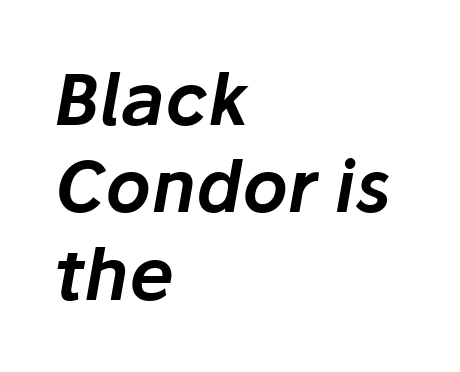
{"italic": "yes", "lean": "right", "slant_degrees": 10, "width": "normal", "stroke_contrast": "low", "x_height": "medium", "monospaced": "no", "underline": "no", "align": "left", "line_spacing_ratio": 1.23, "letter_spacing": "normal", "letter_spacing_em": 0.0, "glyph_px": 71}
